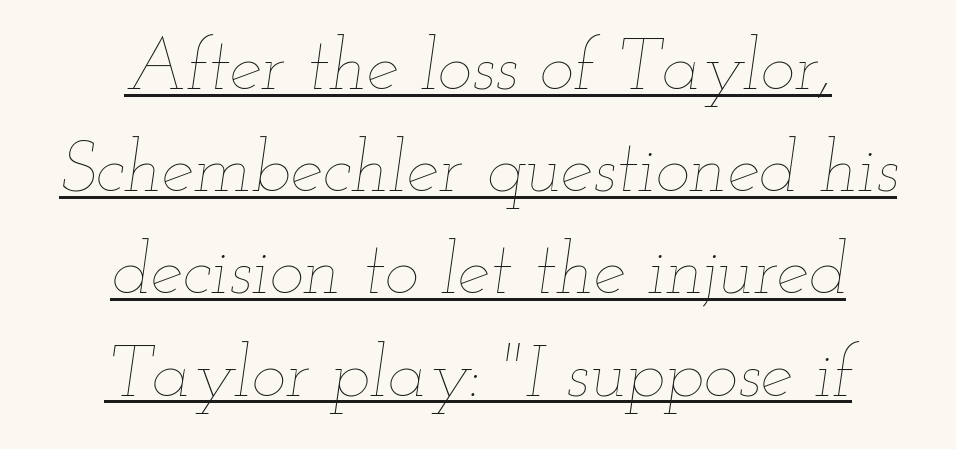
Q: Is the text bold? A: No.
Q: Is the text italic (slanted)? A: Yes, it leans right by about 12 degrees.
Q: Is the text underlined? A: Yes.
Q: How is the paragraph aligned? A: Centered.
Q: Is the spacing between letters normal or unusually wide? A: Normal.
Q: Is the spacing between lines tight, normal or loose? A: Normal.
Q: Width (condensed, normal, or wide)? A: Wide.
Q: Stroke contrast? A: Low.
Q: x-height? A: Small.
Q: Monospaced? A: No.
